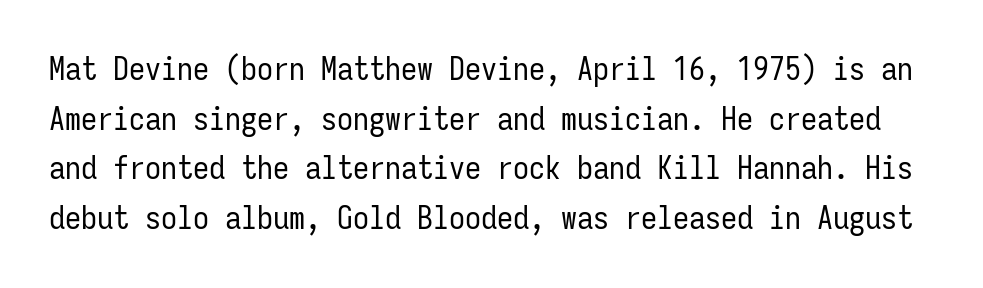
The space directly below the letters is spotless. Honestly, the letter spacing is just normal — you wouldn't notice it. These lines sit exactly where default settings would place them. Are there feet on the stems? There aren't — it's a sans. The typesetting does not lean heavy: it is not bold.
